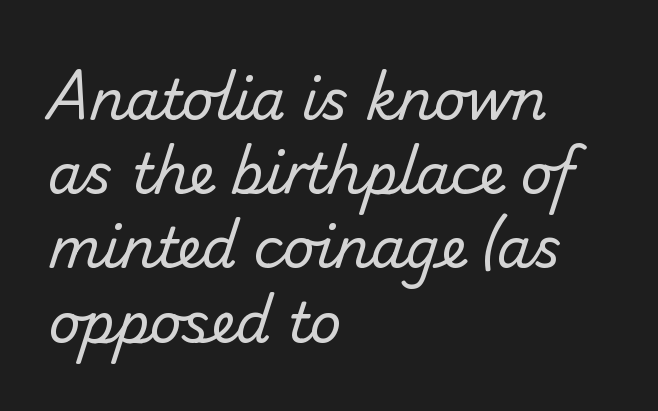
{"serif": "no", "bold": "no", "weight": "regular", "width": "normal", "stroke_contrast": "low", "x_height": "small", "monospaced": "no", "underline": "no", "align": "left", "line_spacing": "normal", "line_spacing_ratio": 1.35, "letter_spacing": "normal", "letter_spacing_em": 0.0, "glyph_px": 55}
